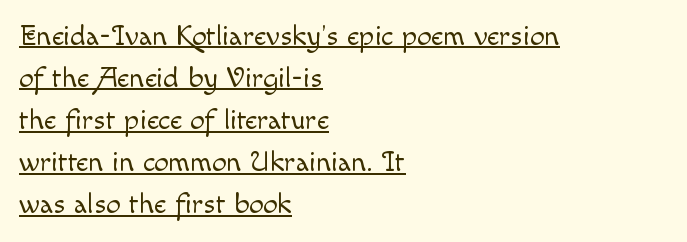
{"italic": "no", "bold": "no", "weight": "light", "width": "normal", "x_height": "small", "monospaced": "no", "underline": "yes", "align": "left", "line_spacing": "normal", "line_spacing_ratio": 1.45, "letter_spacing": "normal", "letter_spacing_em": 0.0, "glyph_px": 29}
